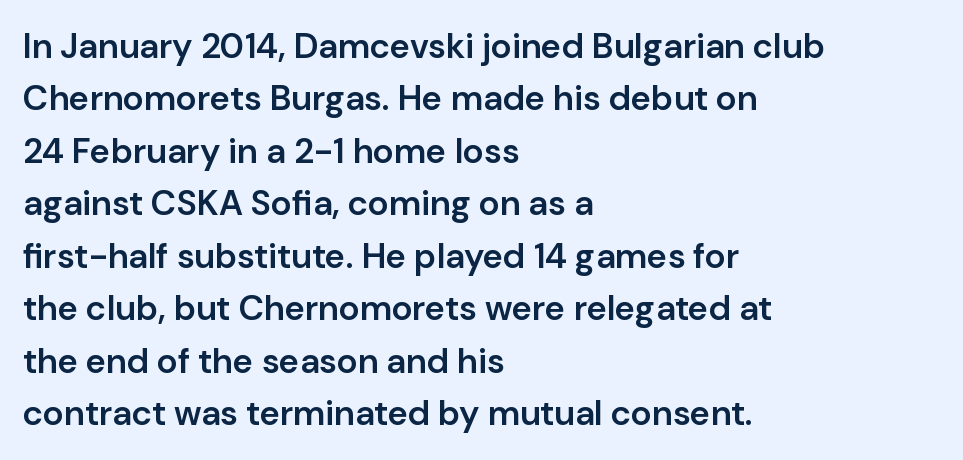
{"serif": "no", "italic": "no", "bold": "semi", "weight": "semibold", "width": "normal", "stroke_contrast": "low", "x_height": "medium", "monospaced": "no", "underline": "no", "align": "left", "line_spacing": "normal", "line_spacing_ratio": 1.5, "letter_spacing": "normal", "letter_spacing_em": 0.0, "glyph_px": 35}
